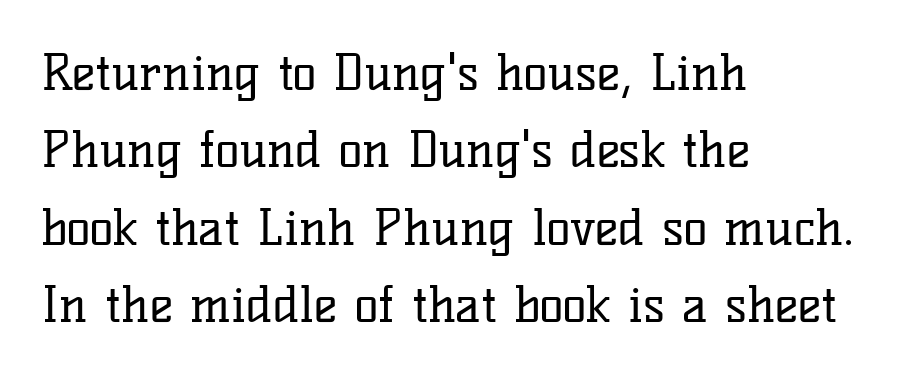
{"serif": "yes", "italic": "no", "bold": "no", "weight": "regular", "width": "normal", "stroke_contrast": "low", "x_height": "medium", "monospaced": "no", "underline": "no", "align": "left", "line_spacing": "normal", "line_spacing_ratio": 1.55, "letter_spacing": "normal", "letter_spacing_em": 0.0, "glyph_px": 50}
